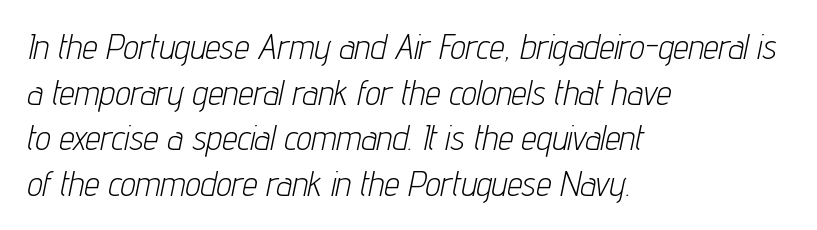
{"italic": "yes", "lean": "right", "slant_degrees": 12, "bold": "no", "weight": "light", "width": "condensed", "stroke_contrast": "low", "x_height": "medium", "monospaced": "no", "underline": "no", "align": "left", "line_spacing": "normal", "line_spacing_ratio": 1.34, "letter_spacing": "normal", "letter_spacing_em": 0.0, "glyph_px": 34}
